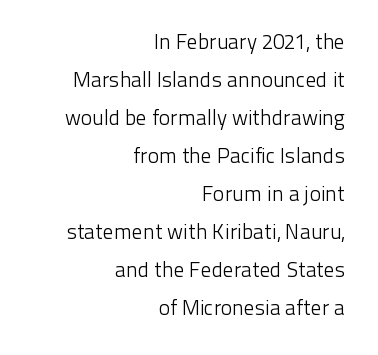
Short note: letters normally spaced. Right-aligned paragraph, ragged on the left. Caption: face not bold, strokes unweighted. Descender tails drop into unmarked territory. Designer's note — italics off, roman on.
